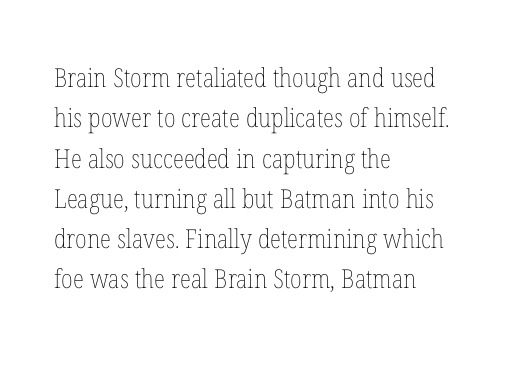
Q: Is the text bold? A: No.
Q: Is the text italic (slanted)? A: No, it is upright.
Q: Is the text underlined? A: No.
Q: How is the paragraph aligned? A: Left-aligned.
Q: Is the spacing between letters normal or unusually wide? A: Normal.
Q: Is the spacing between lines tight, normal or loose? A: Normal.
